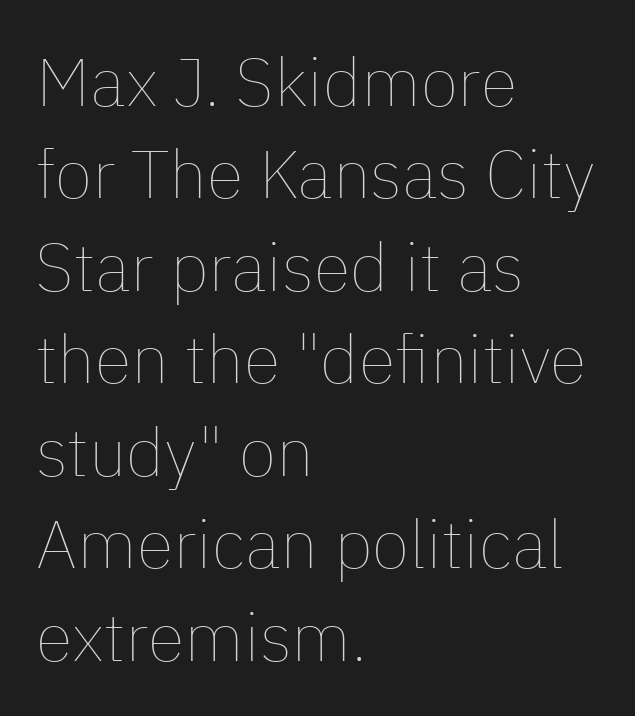
{"italic": "no", "bold": "no", "weight": "thin", "width": "normal", "stroke_contrast": "low", "x_height": "medium", "monospaced": "no", "underline": "no", "align": "left", "line_spacing": "normal", "line_spacing_ratio": 1.36, "letter_spacing": "normal", "letter_spacing_em": 0.0, "glyph_px": 68}
